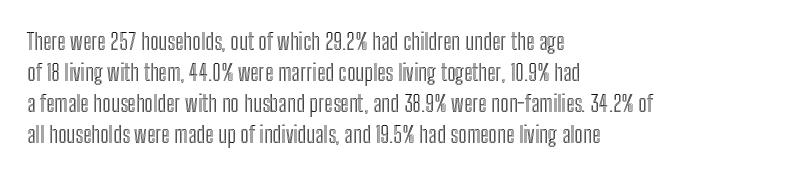
Q: Is the text italic (slanted)? A: No, it is upright.
Q: Is the text underlined? A: No.
Q: How is the paragraph aligned? A: Left-aligned.
Q: Is the spacing between letters normal or unusually wide? A: Normal.
Q: Is the spacing between lines tight, normal or loose? A: Normal.
